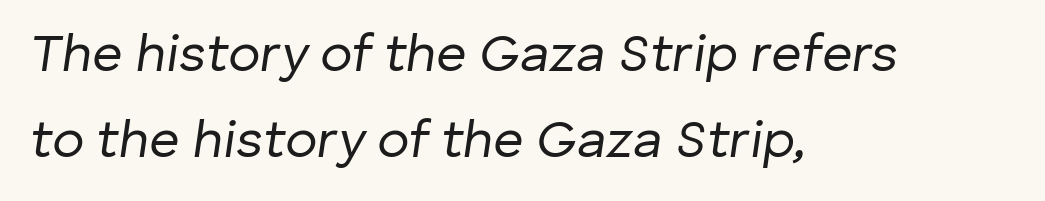
{"italic": "yes", "lean": "right", "slant_degrees": 8, "bold": "no", "weight": "regular", "width": "normal", "stroke_contrast": "low", "x_height": "medium", "monospaced": "no", "underline": "no", "align": "left", "line_spacing": "normal", "line_spacing_ratio": 1.63, "letter_spacing": "normal", "letter_spacing_em": 0.0, "glyph_px": 53}
